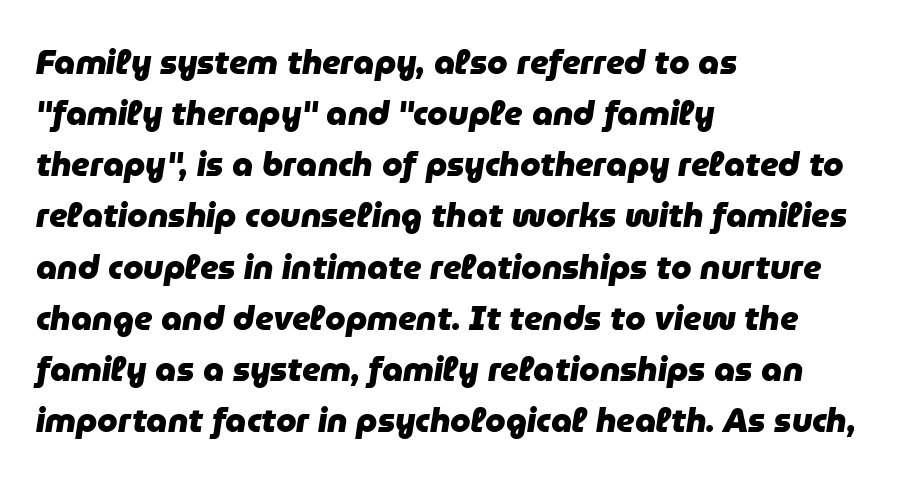
{"italic": "yes", "lean": "right", "slant_degrees": 9, "bold": "yes", "weight": "heavy", "width": "normal", "stroke_contrast": "low", "x_height": "medium", "monospaced": "no", "underline": "no", "align": "left", "line_spacing": "normal", "line_spacing_ratio": 1.55, "letter_spacing": "normal", "letter_spacing_em": 0.0, "glyph_px": 33}
